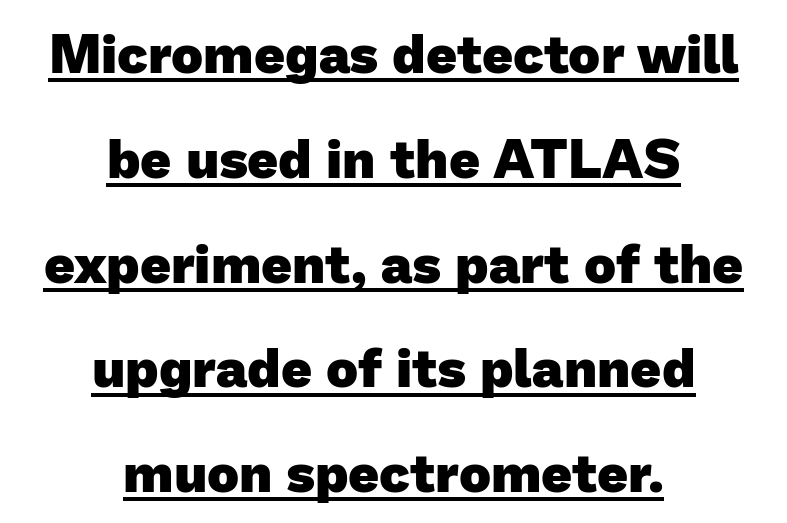
Q: Is the text bold? A: Yes.
Q: Is the typeface a serif or a sans-serif typeface? A: Sans-serif.
Q: Is the text underlined? A: Yes.
Q: How is the paragraph aligned? A: Centered.
Q: Is the spacing between letters normal or unusually wide? A: Normal.
Q: Is the spacing between lines tight, normal or loose? A: Loose.
Q: Width (condensed, normal, or wide)? A: Normal.
Q: Stroke contrast? A: Low.
Q: x-height? A: Medium.
Q: Monospaced? A: No.
